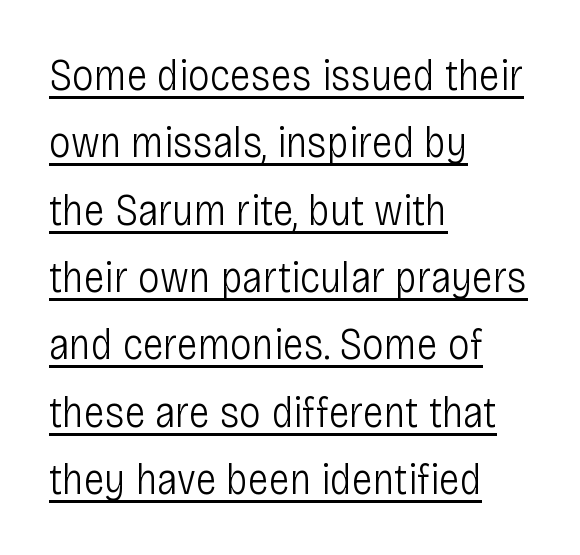
Q: Is the text bold? A: No.
Q: Is the text italic (slanted)? A: No, it is upright.
Q: Is the typeface a serif or a sans-serif typeface? A: Sans-serif.
Q: Is the text underlined? A: Yes.
Q: How is the paragraph aligned? A: Left-aligned.
Q: Is the spacing between letters normal or unusually wide? A: Normal.
Q: Is the spacing between lines tight, normal or loose? A: Normal.
Q: Width (condensed, normal, or wide)? A: Condensed.
Q: Stroke contrast? A: Low.
Q: x-height? A: Large.
Q: Monospaced? A: No.
